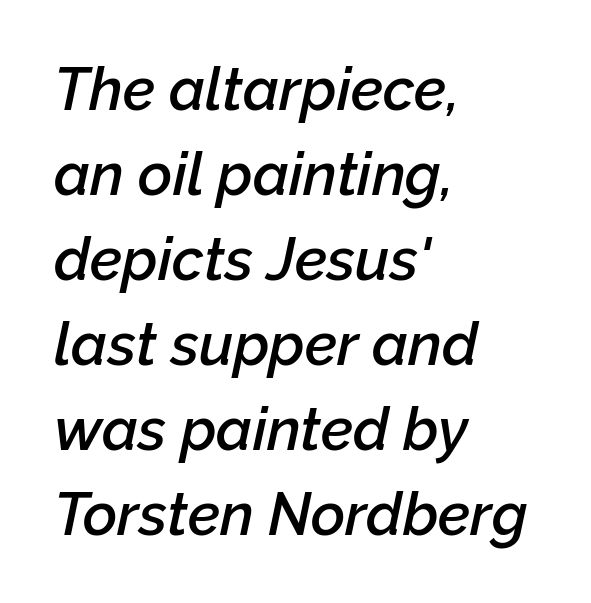
Q: Is the text bold? A: Semi-bold.
Q: Is the text italic (slanted)? A: Yes, it leans right by about 12 degrees.
Q: Is the text underlined? A: No.
Q: How is the paragraph aligned? A: Left-aligned.
Q: Is the spacing between letters normal or unusually wide? A: Normal.
Q: Is the spacing between lines tight, normal or loose? A: Normal.
Q: Width (condensed, normal, or wide)? A: Normal.
Q: Stroke contrast? A: Low.
Q: x-height? A: Medium.
Q: Monospaced? A: No.
